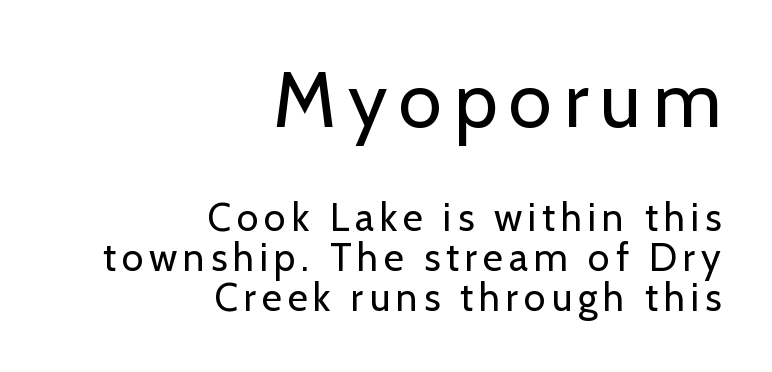
Q: Is the text bold? A: No.
Q: Is the text italic (slanted)? A: No, it is upright.
Q: Is the typeface a serif or a sans-serif typeface? A: Sans-serif.
Q: Is the text underlined? A: No.
Q: How is the paragraph aligned? A: Right-aligned.
Q: Is the spacing between lines tight, normal or loose? A: Tight.
Q: Which block of text is set in a larger size, the first (top) or the second (bottom)? A: The first (top) one.
Q: Width (condensed, normal, or wide)? A: Normal.
Q: Stroke contrast? A: Low.
Q: x-height? A: Medium.
Q: Monospaced? A: No.
